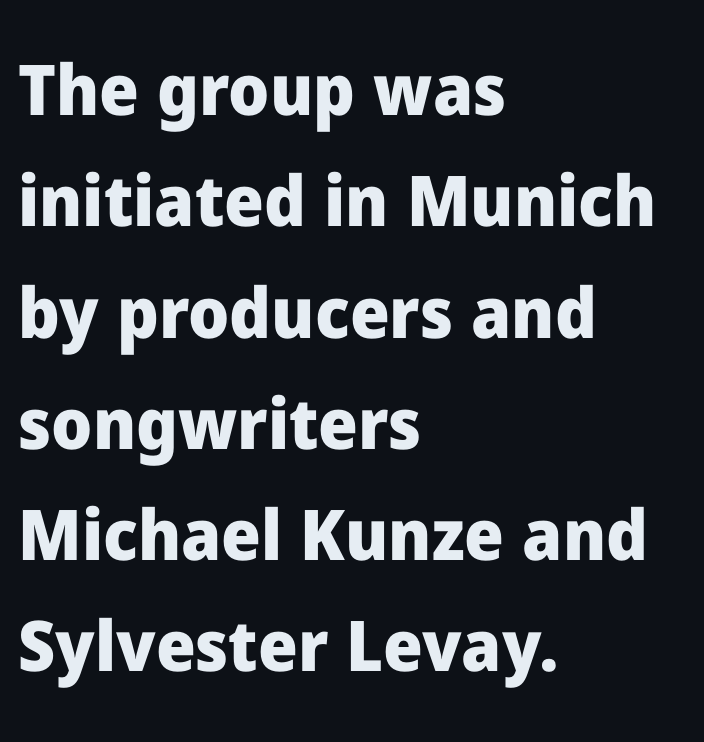
{"serif": "no", "italic": "no", "bold": "yes", "weight": "heavy", "width": "normal", "stroke_contrast": "low", "x_height": "medium", "monospaced": "no", "underline": "no", "align": "left", "line_spacing": "normal", "line_spacing_ratio": 1.59, "letter_spacing": "normal", "letter_spacing_em": 0.0, "glyph_px": 70}
